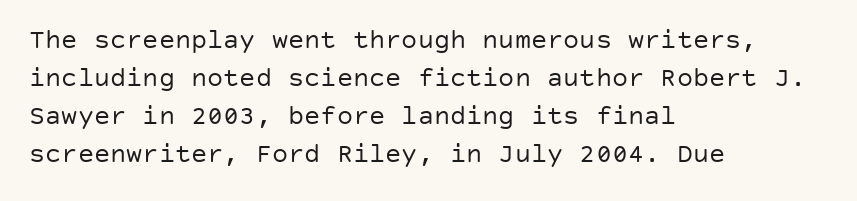
Q: Is the text bold? A: No.
Q: Is the text italic (slanted)? A: No, it is upright.
Q: Is the text underlined? A: No.
Q: How is the paragraph aligned? A: Left-aligned.
Q: Is the spacing between letters normal or unusually wide? A: Normal.
Q: Is the spacing between lines tight, normal or loose? A: Normal.
